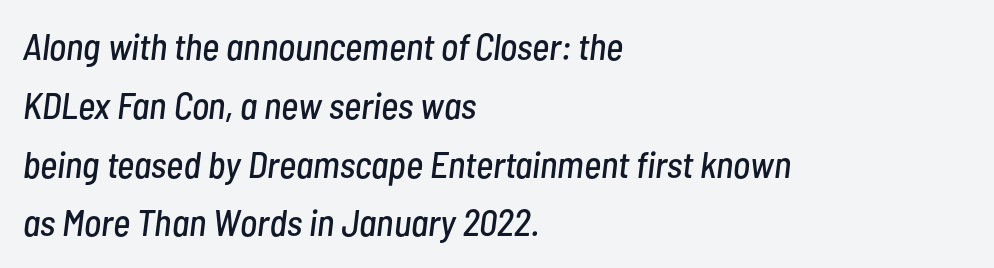
Q: Is the text italic (slanted)? A: Yes, it leans right by about 7 degrees.
Q: Is the text underlined? A: No.
Q: How is the paragraph aligned? A: Left-aligned.
Q: Is the spacing between letters normal or unusually wide? A: Normal.
Q: Is the spacing between lines tight, normal or loose? A: Normal.
Q: Width (condensed, normal, or wide)? A: Condensed.
Q: Stroke contrast? A: Low.
Q: x-height? A: Medium.
Q: Monospaced? A: No.
